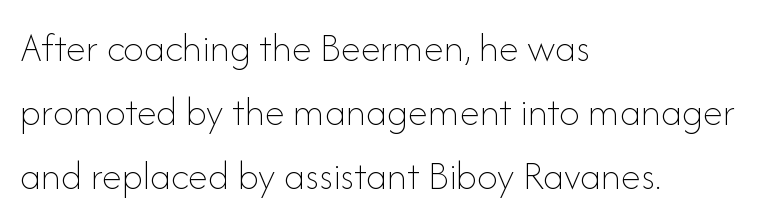
Q: Is the text bold? A: No.
Q: Is the text italic (slanted)? A: No, it is upright.
Q: Is the text underlined? A: No.
Q: How is the paragraph aligned? A: Left-aligned.
Q: Is the spacing between letters normal or unusually wide? A: Normal.
Q: Is the spacing between lines tight, normal or loose? A: Normal.
Q: Width (condensed, normal, or wide)? A: Normal.
Q: Stroke contrast? A: Low.
Q: x-height? A: Small.
Q: Monospaced? A: No.
